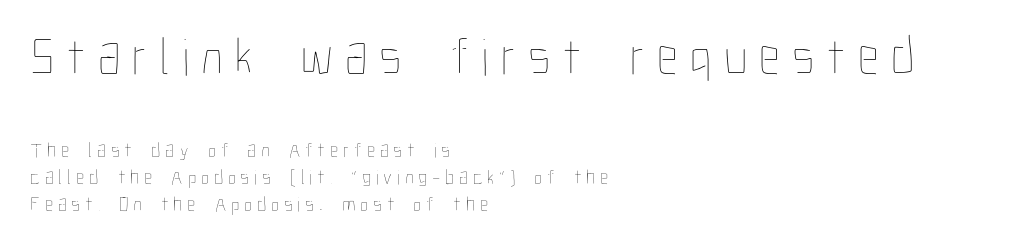
{"italic": "no", "bold": "no", "weight": "thin", "width": "condensed", "stroke_contrast": "low", "x_height": "medium", "monospaced": "no", "underline": "no", "align": "left", "line_spacing": "normal", "line_spacing_ratio": 1.28, "letter_spacing": "wide", "letter_spacing_em": 0.23, "larger_block": "first", "size_ratio": 2.52, "glyph_px": 53}
